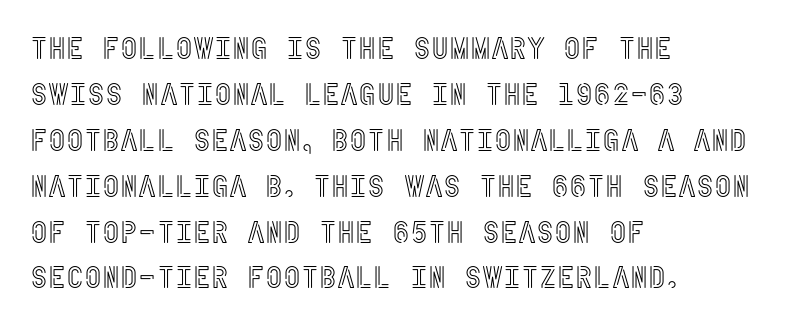
Q: Is the text italic (slanted)? A: No, it is upright.
Q: Is the text underlined? A: No.
Q: How is the paragraph aligned? A: Left-aligned.
Q: Is the spacing between letters normal or unusually wide? A: Normal.
Q: Is the spacing between lines tight, normal or loose? A: Normal.
Q: Width (condensed, normal, or wide)? A: Condensed.
Q: x-height? A: Large.
